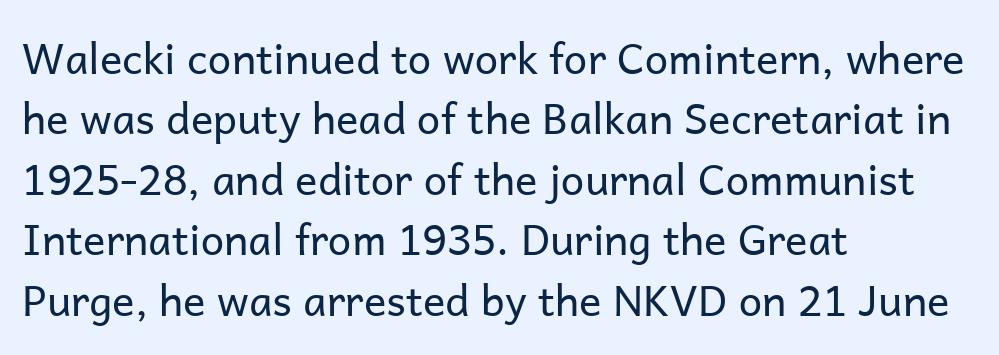
{"serif": "no", "italic": "no", "bold": "no", "weight": "regular", "width": "normal", "stroke_contrast": "low", "x_height": "medium", "monospaced": "no", "underline": "no", "align": "left", "line_spacing": "normal", "line_spacing_ratio": 1.44, "letter_spacing": "normal", "letter_spacing_em": 0.0, "glyph_px": 42}
